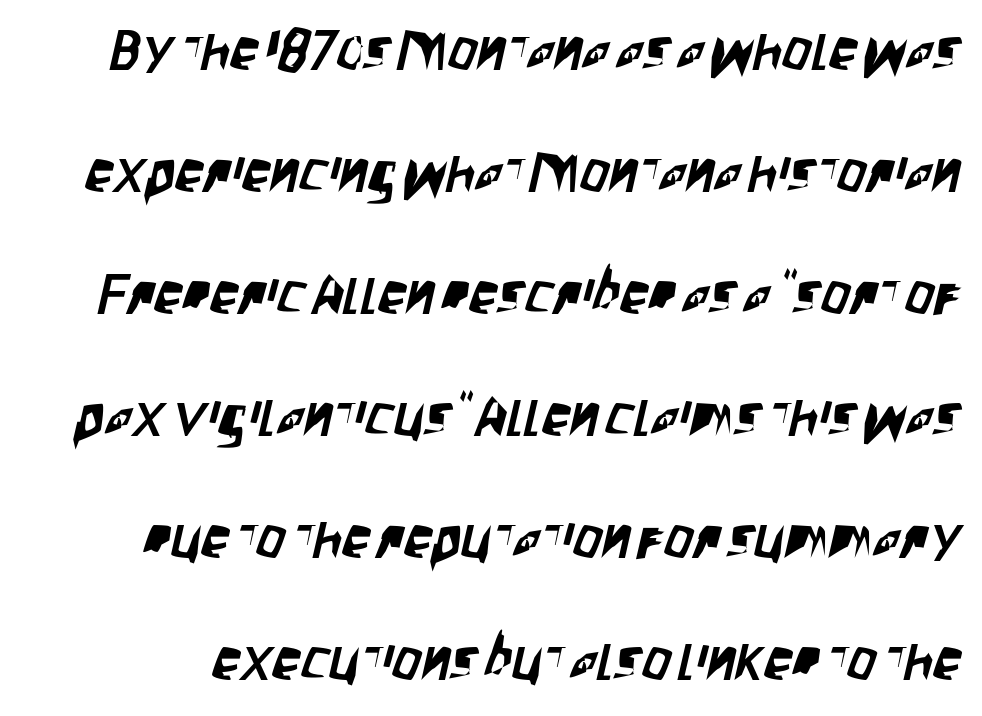
{"serif": "no", "width": "condensed", "stroke_contrast": "low", "x_height": "large", "monospaced": "no", "underline": "no", "line_spacing": "loose", "line_spacing_ratio": 2.14, "letter_spacing": "normal", "letter_spacing_em": 0.0, "glyph_px": 57}
